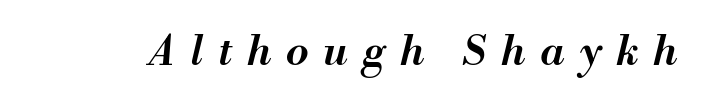
Looks like regular typesetting: each glyph gets only the width it needs. The rendering inserts visible extra space after every character. Yep, that's italic — everything's leaning. The glyphs have the mass of a demibold cut, below bold. This rendering features lettering with no underline.
